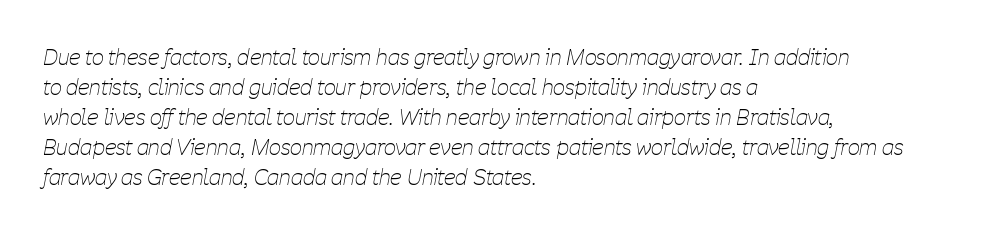
Q: Is the text bold? A: No.
Q: Is the text italic (slanted)? A: Yes, it leans right by about 11 degrees.
Q: Is the text underlined? A: No.
Q: How is the paragraph aligned? A: Left-aligned.
Q: Is the spacing between letters normal or unusually wide? A: Normal.
Q: Is the spacing between lines tight, normal or loose? A: Normal.
